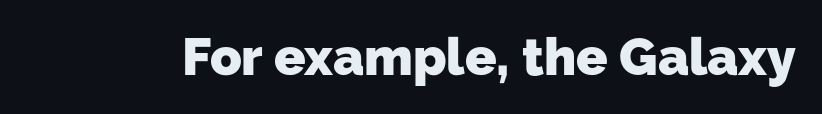
The image shows 52 px heavy sans-serif type; set normal letter spacing, not underlined; low stroke contrast and a medium x-height.
